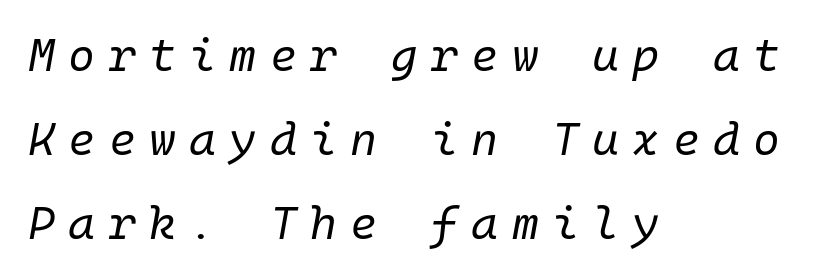
Q: Is the text bold? A: No.
Q: Is the text italic (slanted)? A: Yes, it leans right by about 10 degrees.
Q: Is the text underlined? A: No.
Q: How is the paragraph aligned? A: Left-aligned.
Q: Is the spacing between letters normal or unusually wide? A: Unusually wide.
Q: Width (condensed, normal, or wide)? A: Normal.
Q: Stroke contrast? A: Low.
Q: x-height? A: Medium.
